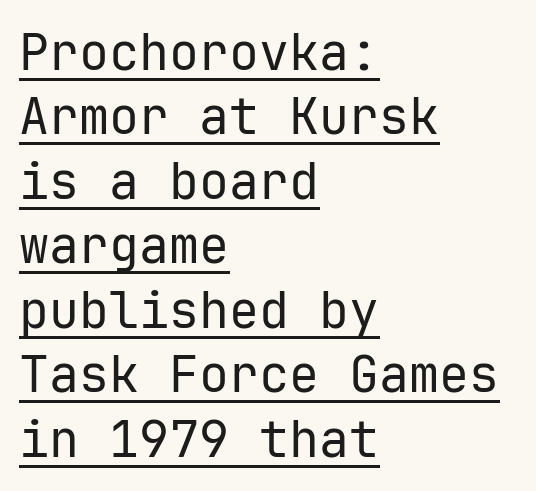
Q: Is the text bold? A: No.
Q: Is the text italic (slanted)? A: No, it is upright.
Q: Is the typeface a serif or a sans-serif typeface? A: Sans-serif.
Q: Is the text underlined? A: Yes.
Q: How is the paragraph aligned? A: Left-aligned.
Q: Is the spacing between letters normal or unusually wide? A: Normal.
Q: Is the spacing between lines tight, normal or loose? A: Normal.
Q: Width (condensed, normal, or wide)? A: Normal.
Q: Stroke contrast? A: Low.
Q: x-height? A: Medium.
Q: Monospaced? A: Yes.
